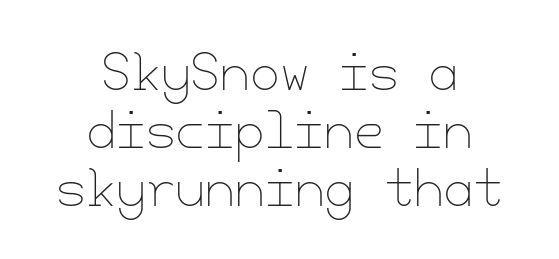
{"italic": "no", "bold": "no", "weight": "thin", "width": "normal", "stroke_contrast": "low", "x_height": "small", "underline": "no", "align": "center", "line_spacing_ratio": 1.21, "letter_spacing": "normal", "letter_spacing_em": 0.0, "glyph_px": 48}
